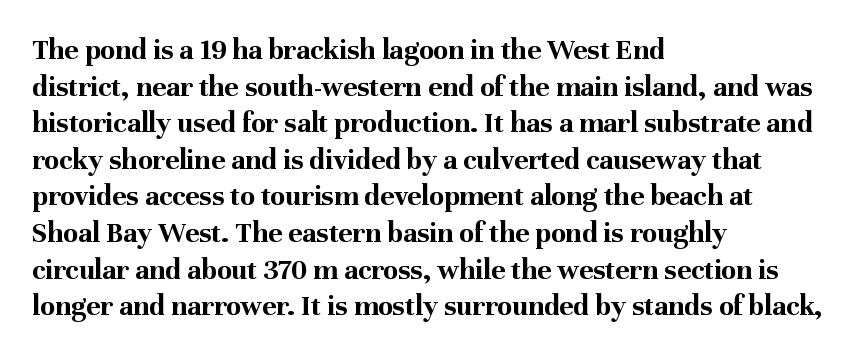
{"serif": "yes", "italic": "no", "bold": "yes", "weight": "bold", "width": "normal", "stroke_contrast": "medium", "x_height": "medium", "monospaced": "no", "underline": "no", "align": "left", "line_spacing_ratio": 1.22, "letter_spacing": "normal", "letter_spacing_em": 0.0, "glyph_px": 30}
